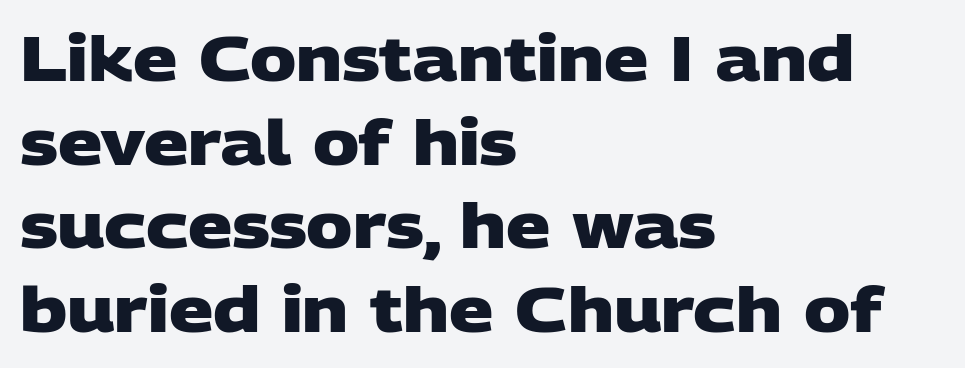
{"serif": "no", "bold": "yes", "weight": "heavy", "width": "wide", "stroke_contrast": "low", "x_height": "large", "monospaced": "no", "underline": "no", "align": "left", "line_spacing": "normal", "line_spacing_ratio": 1.35, "letter_spacing": "normal", "letter_spacing_em": 0.0, "glyph_px": 62}
